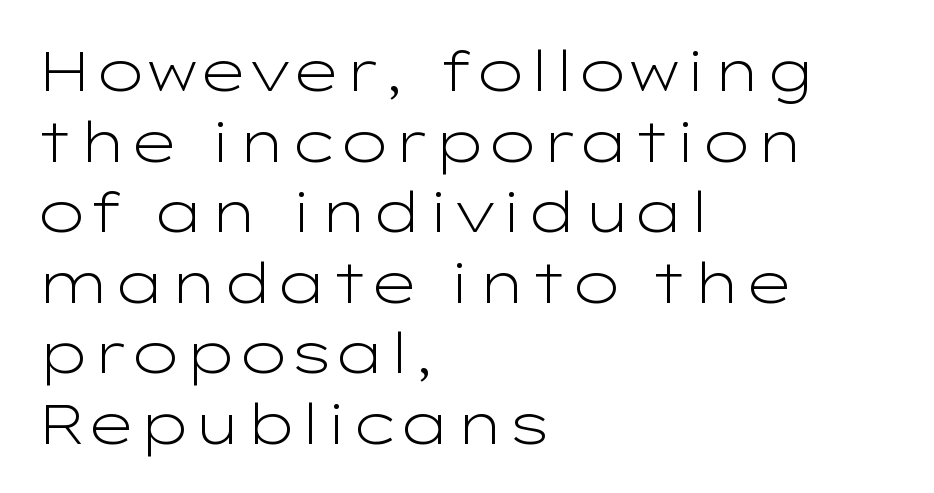
{"serif": "no", "italic": "no", "bold": "no", "weight": "light", "width": "wide", "stroke_contrast": "low", "x_height": "medium", "monospaced": "no", "underline": "no", "align": "left", "line_spacing": "normal", "line_spacing_ratio": 1.26, "letter_spacing": "normal", "letter_spacing_em": 0.0, "glyph_px": 56}
